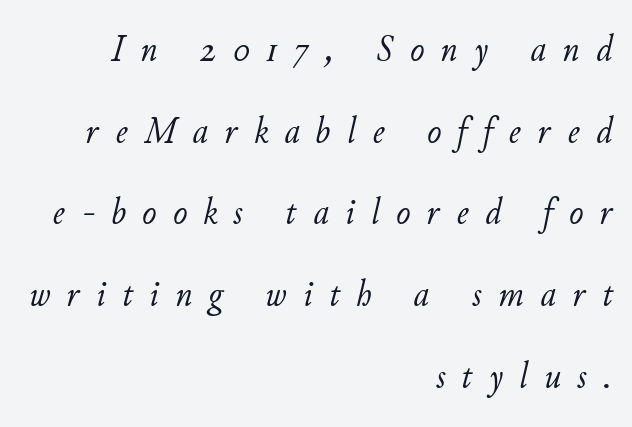
{"italic": "yes", "lean": "right", "slant_degrees": 11, "bold": "no", "weight": "light", "width": "normal", "stroke_contrast": "low", "x_height": "small", "monospaced": "no", "underline": "no", "align": "right", "line_spacing": "loose", "line_spacing_ratio": 2.15, "letter_spacing": "wide", "letter_spacing_em": 0.44, "glyph_px": 38}
